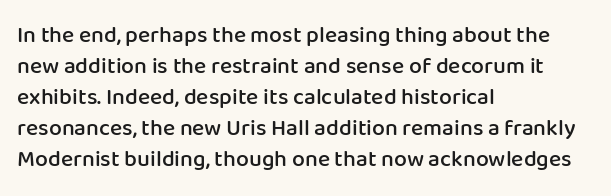
Q: Is the text bold? A: Semi-bold.
Q: Is the text italic (slanted)? A: No, it is upright.
Q: Is the text underlined? A: No.
Q: How is the paragraph aligned? A: Left-aligned.
Q: Is the spacing between letters normal or unusually wide? A: Normal.
Q: Is the spacing between lines tight, normal or loose? A: Normal.
